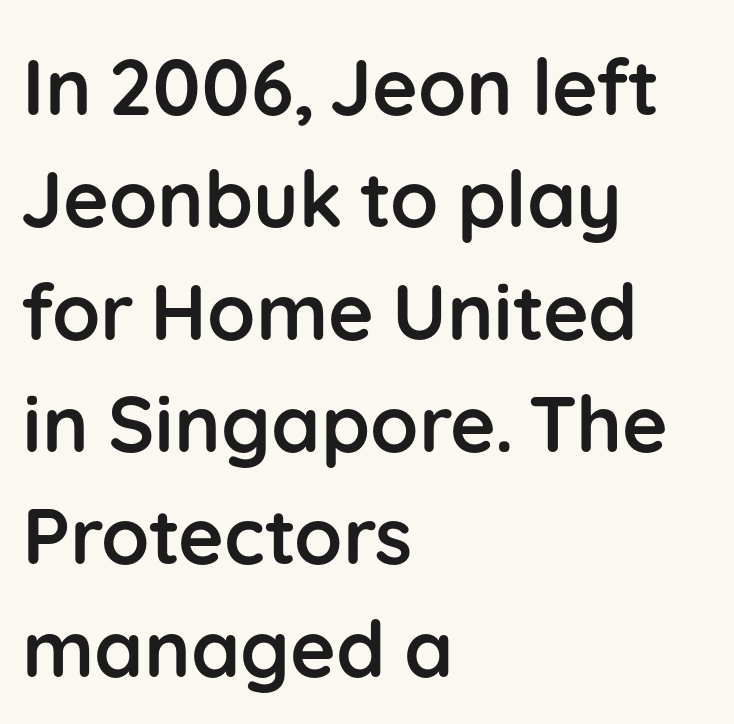
The image shows 78 px semibold sans-serif type, upright; set left-aligned, normal line spacing (1.44x), normal letter spacing, not underlined; low stroke contrast and a medium x-height.
